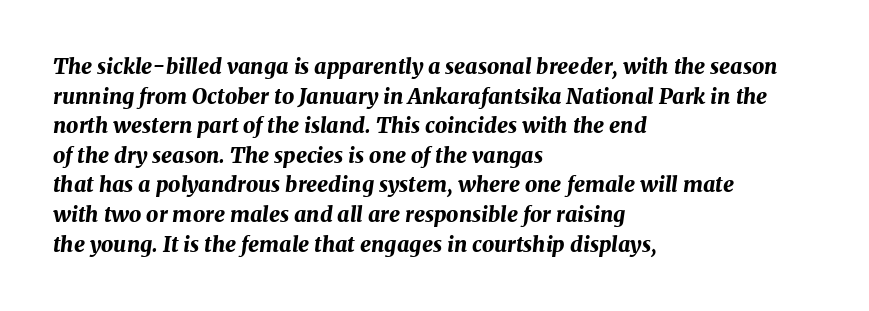
Strong, thick strokes mark this as bold type. The gap between lines stays unmarked. What stands out about the letter spacing? Nothing — it is the standard amount. Would a proofreader flag this as italicized? Yes. Alignment: flush left. What's the leading like? Ordinary, nothing unusual.
